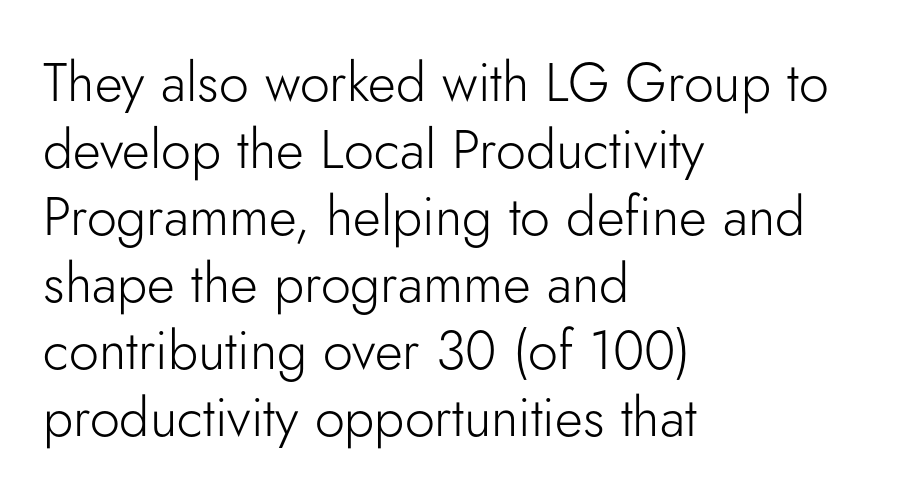
{"serif": "no", "italic": "no", "bold": "no", "weight": "light", "width": "normal", "stroke_contrast": "low", "x_height": "small", "monospaced": "no", "underline": "no", "align": "left", "line_spacing_ratio": 1.24, "letter_spacing": "normal", "letter_spacing_em": 0.0, "glyph_px": 54}
